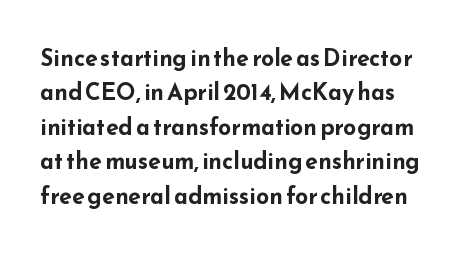
The image shows 23 px bold type, upright; set normal line spacing (1.5x), normal letter spacing, not underlined.
